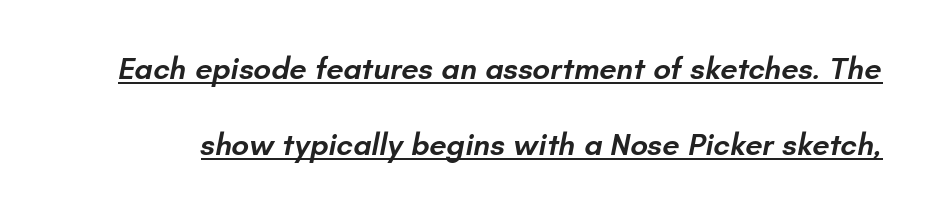
{"serif": "no", "bold": "semi", "weight": "semibold", "width": "normal", "stroke_contrast": "low", "x_height": "small", "monospaced": "no", "underline": "yes", "line_spacing": "loose", "line_spacing_ratio": 2.46, "letter_spacing": "normal", "letter_spacing_em": 0.0, "glyph_px": 31}
